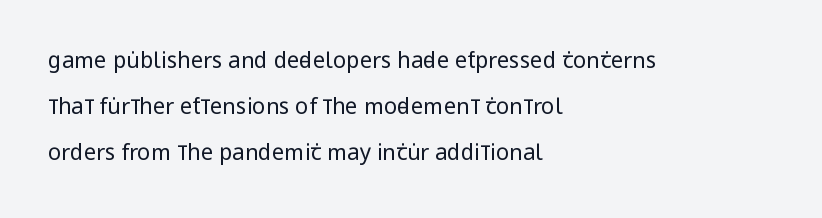
The image shows 22 px text type, upright; set left-aligned, loose line spacing (2.1x), normal letter spacing, not underlined.
